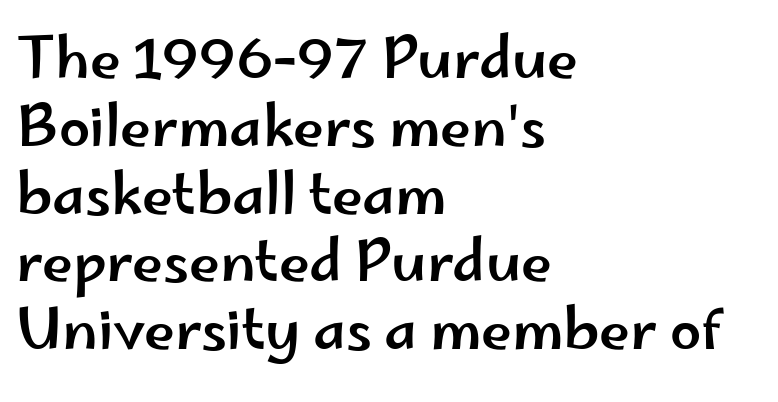
Q: Is the text italic (slanted)? A: No, it is upright.
Q: Is the typeface a serif or a sans-serif typeface? A: Sans-serif.
Q: Is the text underlined? A: No.
Q: How is the paragraph aligned? A: Left-aligned.
Q: Is the spacing between letters normal or unusually wide? A: Normal.
Q: Width (condensed, normal, or wide)? A: Wide.
Q: Stroke contrast? A: Low.
Q: x-height? A: Small.
Q: Monospaced? A: No.
